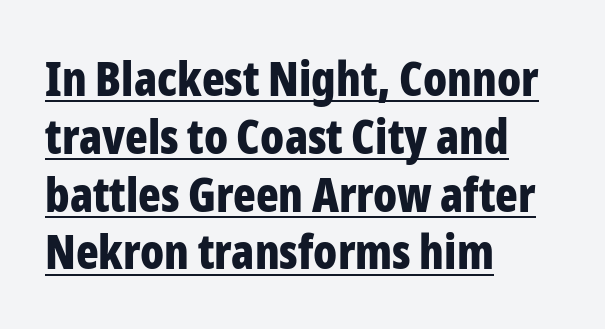
The image shows 47 px bold, condensed sans-serif type, upright; set left-aligned, line spacing 1.23x, normal letter spacing, underlined; low stroke contrast and a medium x-height.
